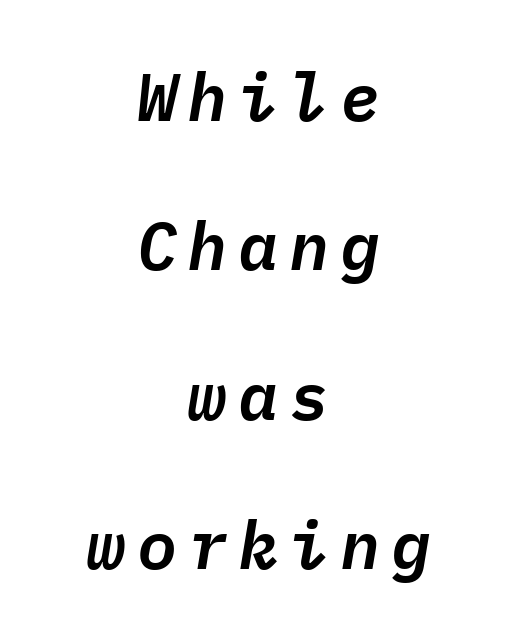
A typesetter would call this monospace, since all characters share one set width. Only glyphs here, with clear space below each row. The text carries the slant typical of an italic or oblique font. Horizontal alignment here is central, giving a formal, balanced look.
